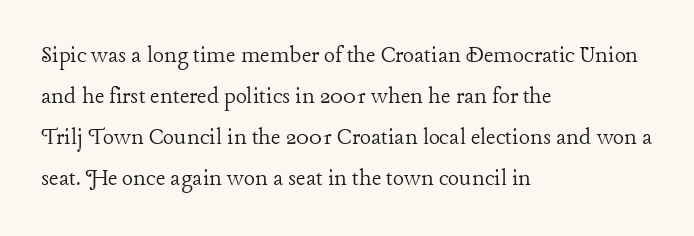
The words here are not underlined. Unbolded letterforms with no extra heft. Quick note: interline space is typical. These lines stack with their left ends in a neat column. Ordinary non-slanted type is in use. Here the glyphs are tracked normally, forming tight word shapes.
